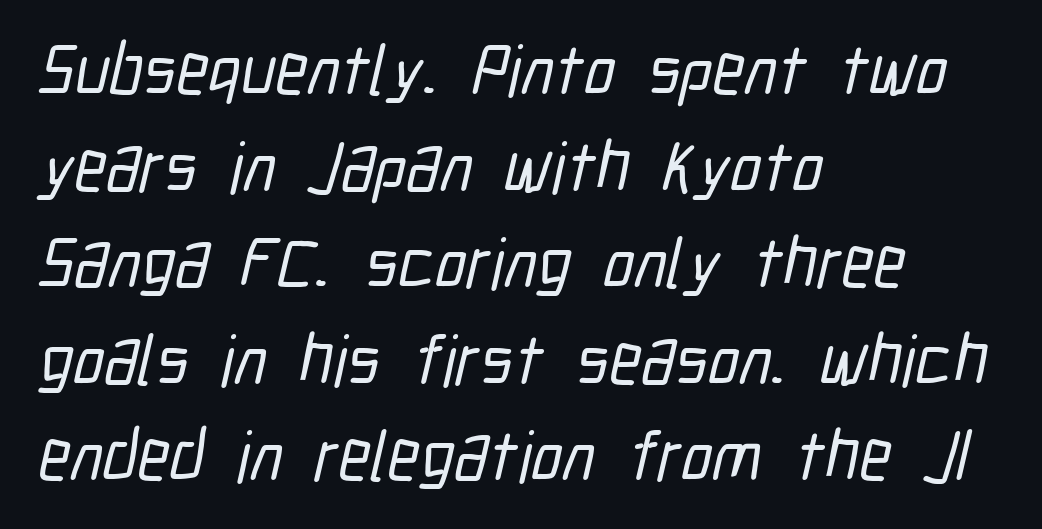
{"serif": "no", "width": "condensed", "stroke_contrast": "low", "x_height": "medium", "monospaced": "no", "underline": "no", "align": "left", "line_spacing": "normal", "line_spacing_ratio": 1.36, "letter_spacing": "normal", "letter_spacing_em": 0.0, "glyph_px": 71}
